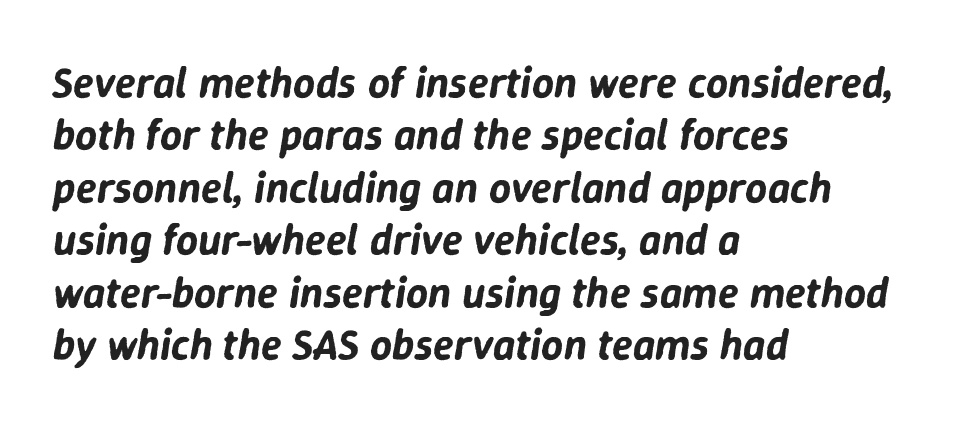
When letters slant like this, we call the style italic. Here the designer chose a conventional face with non-uniform glyph widths. Quick note: underline off. Observe the ordinary spacing: letters are neighbours, not strangers. If you drew a ruler down the left edge, every line would touch it.
